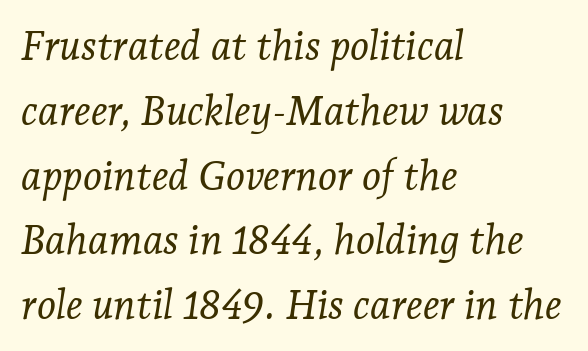
{"serif": "yes", "italic": "yes", "lean": "right", "slant_degrees": 7, "bold": "no", "weight": "light", "width": "normal", "stroke_contrast": "low", "x_height": "medium", "monospaced": "no", "underline": "no", "align": "left", "line_spacing": "normal", "line_spacing_ratio": 1.58, "letter_spacing": "normal", "letter_spacing_em": 0.0, "glyph_px": 41}
